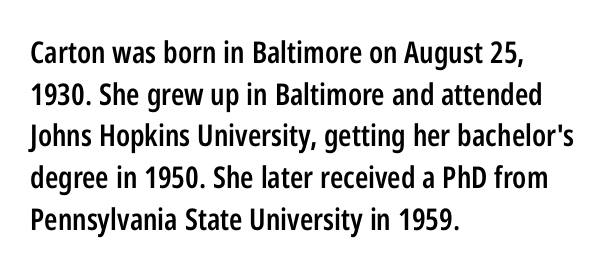
The image shows 30 px semibold, condensed sans-serif type, upright; set left-aligned, normal line spacing (1.39x), normal letter spacing, not underlined; low stroke contrast and a medium x-height.
